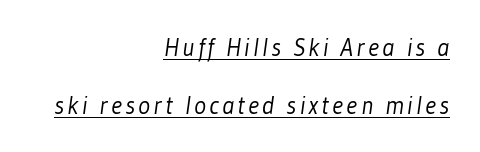
The image shows 25 px text type; set right-aligned, loose line spacing (2.32x), underlined.
